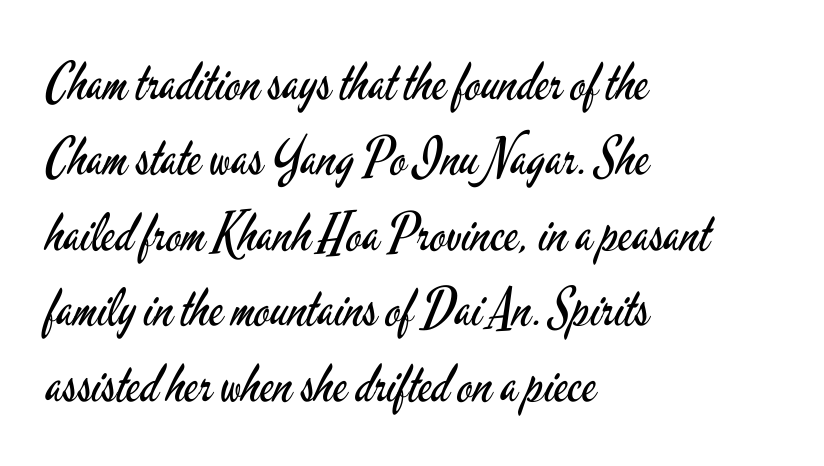
{"serif": "no", "bold": "no", "weight": "regular", "width": "condensed", "stroke_contrast": "low", "x_height": "small", "monospaced": "no", "underline": "no", "align": "left", "line_spacing": "normal", "line_spacing_ratio": 1.45, "letter_spacing": "normal", "letter_spacing_em": 0.0, "glyph_px": 52}
